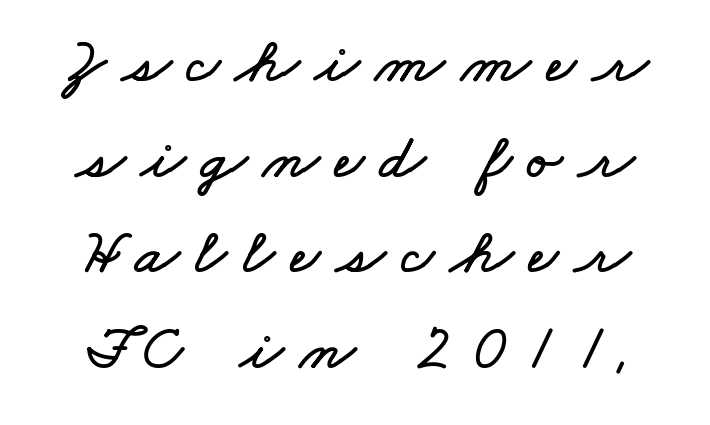
The image shows 65 px wide type; set normal line spacing (1.47x), unusually wide letter spacing (+0.24 em), not underlined; low stroke contrast and a small x-height.
